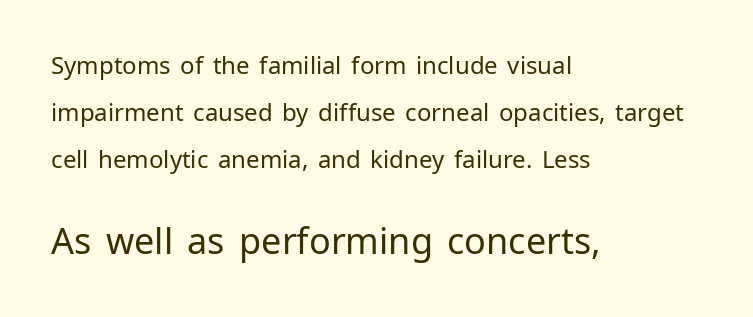
The image shows 36 px regular-weight sans-serif type, upright; set left-aligned, loose line spacing (1.95x), normal letter spacing, not underlined; the second (bottom) block is 1.5x larger; low stroke contrast and a medium x-height.
